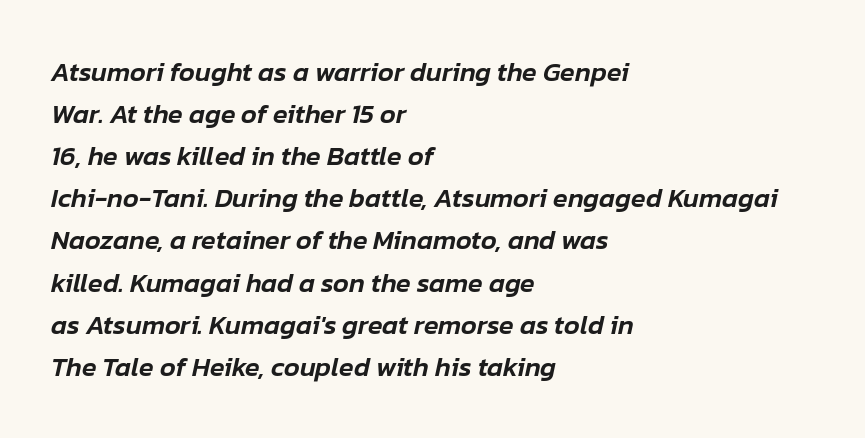
Line spacing here is normal. Type without underlining. There's an unmistakable incline to the writing here. There is no visible air inserted between adjacent glyphs. The rag falls on the right side of this text block.
